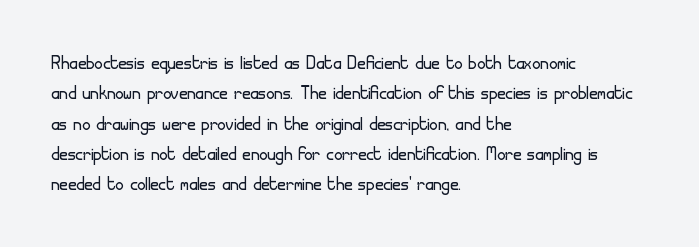
Q: Is the text bold? A: No.
Q: Is the text italic (slanted)? A: No, it is upright.
Q: Is the text underlined? A: No.
Q: How is the paragraph aligned? A: Left-aligned.
Q: Is the spacing between letters normal or unusually wide? A: Normal.
Q: Is the spacing between lines tight, normal or loose? A: Normal.
